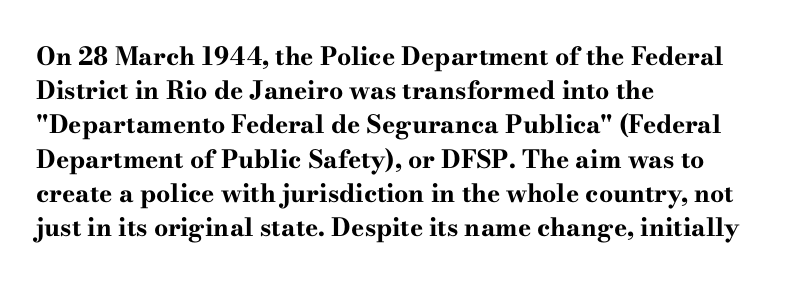
Q: Is the text bold? A: Yes.
Q: Is the text italic (slanted)? A: No, it is upright.
Q: Is the text underlined? A: No.
Q: How is the paragraph aligned? A: Left-aligned.
Q: Is the spacing between letters normal or unusually wide? A: Normal.
Q: Is the spacing between lines tight, normal or loose? A: Normal.
